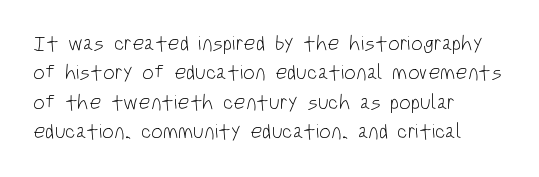
Q: Is the text bold? A: No.
Q: Is the text italic (slanted)? A: No, it is upright.
Q: Is the text underlined? A: No.
Q: How is the paragraph aligned? A: Left-aligned.
Q: Is the spacing between letters normal or unusually wide? A: Normal.
Q: Is the spacing between lines tight, normal or loose? A: Normal.
